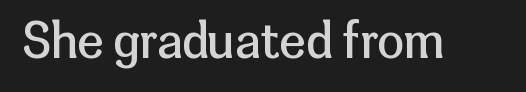
{"serif": "no", "italic": "no", "bold": "no", "weight": "regular", "width": "normal", "stroke_contrast": "low", "x_height": "medium", "monospaced": "no", "underline": "no", "letter_spacing": "normal", "letter_spacing_em": 0.0, "glyph_px": 48}
